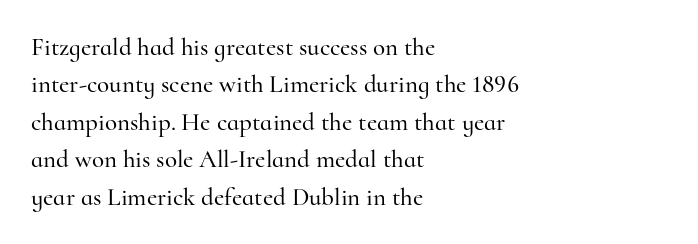
The rendering anchors every line to the left-hand side. The vertical gap from one line to the next is medium. The letterforms sit shoulder to shoulder at normal distance. Lines of text with bare space underneath. This is roman type, the default non-slanted kind.
